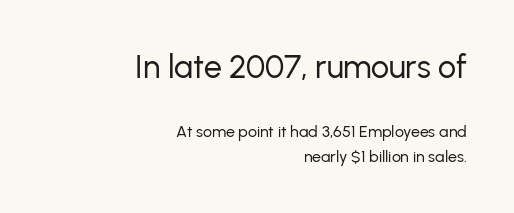
Letter spacing: default. The rows are spaced the way most documents space them. The face used here is a sans, in the tradition of grotesques and geometrics. The passage shown is not underscored anywhere. You could not count columns in this text — the font is proportionally spaced. Unlike italic type, these characters show no tilt at all.
